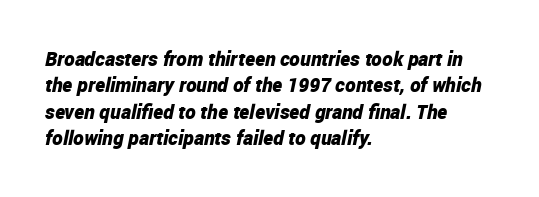
The string is rendered with underlining switched off. Typographic density is high because the face is bold. What's the leading like? Ordinary, nothing unusual. Tracking value appears to be zero — textbook default spacing. The text carries the slant typical of an italic or oblique font. The rag falls on the right side of this text block.
